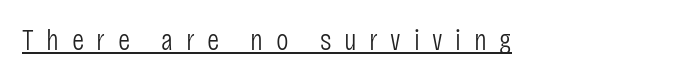
Looks like regular typesetting: each glyph gets only the width it needs. It's the straight-up-and-down kind of type. Somebody hit Ctrl+U on this one — the words are underlined. Check where the strokes stop: nothing finishes them off — pure sans. The passage shown is not bold in any degree. Someone cranked the tracking dial way up on this one.
